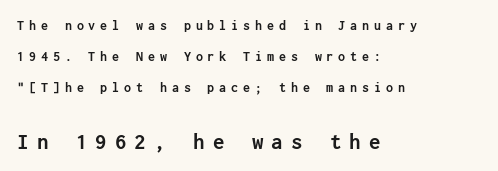
{"italic": "no", "bold": "yes", "underline": "no", "align": "left", "line_spacing": "loose", "line_spacing_ratio": 2.22, "letter_spacing": "wide", "letter_spacing_em": 0.35, "larger_block": "second", "size_ratio": 1.64, "glyph_px": 23}
